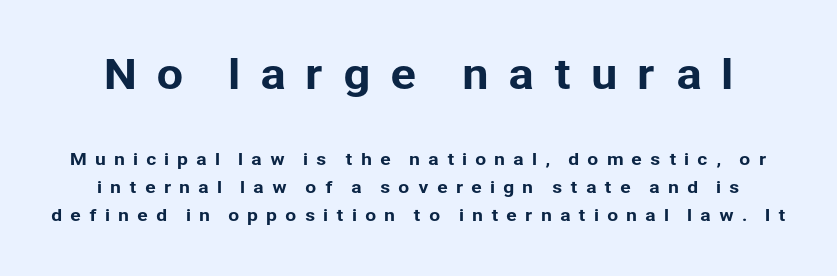
The passage shown has open, widely tracked lettering throughout. Characters remain perfectly vertical along every line. The passage shown begins with its larger block and ends with its smaller one. Here the designer chose a conventional face with non-uniform glyph widths. Grotesque or geometric, the face here clearly has no serifs. The area under the type is left untouched.
